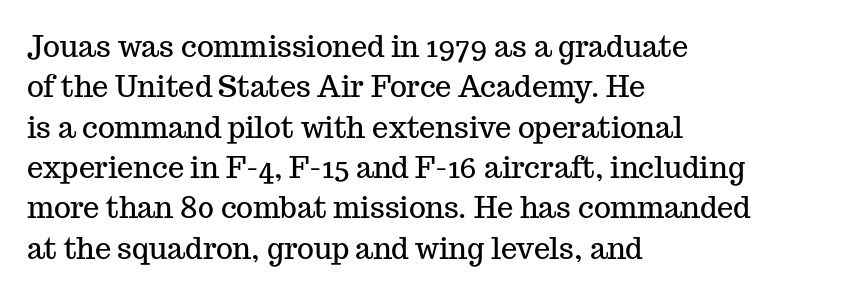
Q: Is the text italic (slanted)? A: No, it is upright.
Q: Is the typeface a serif or a sans-serif typeface? A: Serif.
Q: Is the text underlined? A: No.
Q: How is the paragraph aligned? A: Left-aligned.
Q: Is the spacing between letters normal or unusually wide? A: Normal.
Q: Is the spacing between lines tight, normal or loose? A: Normal.
Q: Width (condensed, normal, or wide)? A: Normal.
Q: Stroke contrast? A: Medium.
Q: x-height? A: Medium.
Q: Monospaced? A: No.
